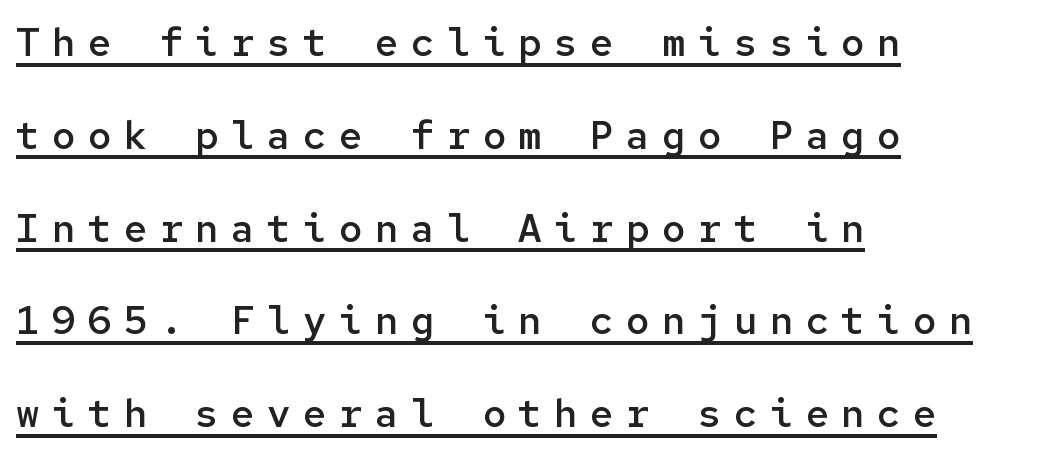
{"serif": "no", "italic": "no", "bold": "semi", "weight": "semibold", "width": "normal", "stroke_contrast": "low", "x_height": "medium", "monospaced": "yes", "underline": "yes", "align": "left", "line_spacing": "loose", "line_spacing_ratio": 2.38, "letter_spacing": "wide", "letter_spacing_em": 0.32, "glyph_px": 39}
